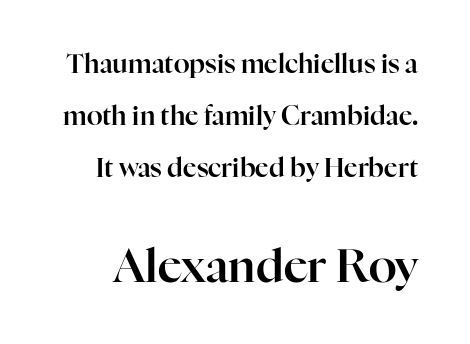
The image shows 46 px serif type, upright; set loose line spacing (2.0x), normal letter spacing, not underlined; the second (bottom) block is 1.77x larger; high stroke contrast and a medium x-height.
